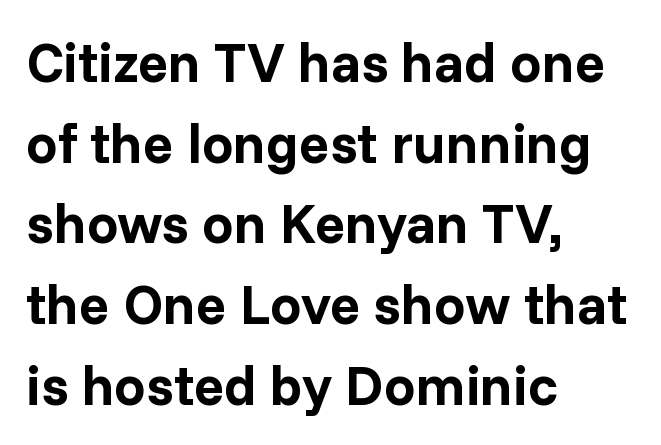
Q: Is the text bold? A: Yes.
Q: Is the text italic (slanted)? A: No, it is upright.
Q: Is the typeface a serif or a sans-serif typeface? A: Sans-serif.
Q: Is the text underlined? A: No.
Q: How is the paragraph aligned? A: Left-aligned.
Q: Is the spacing between letters normal or unusually wide? A: Normal.
Q: Is the spacing between lines tight, normal or loose? A: Normal.
Q: Width (condensed, normal, or wide)? A: Normal.
Q: Stroke contrast? A: Low.
Q: x-height? A: Medium.
Q: Monospaced? A: No.
